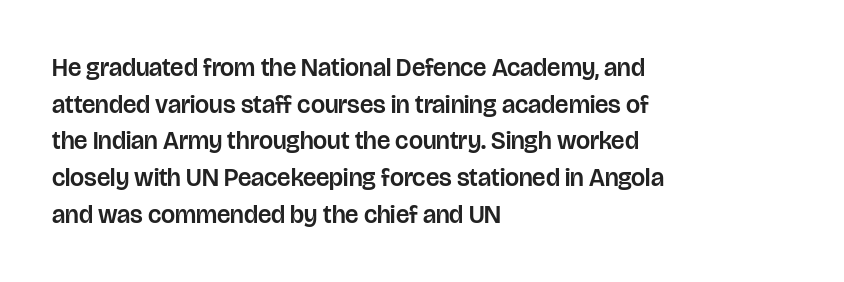
The image shows 25 px text type, upright; set left-aligned, normal line spacing (1.47x), normal letter spacing, not underlined.
